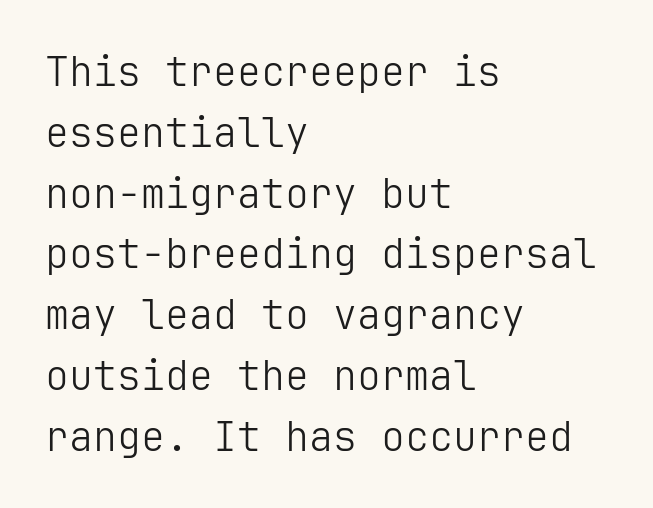
Q: Is the text bold? A: No.
Q: Is the text italic (slanted)? A: No, it is upright.
Q: Is the typeface a serif or a sans-serif typeface? A: Sans-serif.
Q: Is the text underlined? A: No.
Q: How is the paragraph aligned? A: Left-aligned.
Q: Is the spacing between letters normal or unusually wide? A: Normal.
Q: Is the spacing between lines tight, normal or loose? A: Normal.
Q: Width (condensed, normal, or wide)? A: Normal.
Q: Stroke contrast? A: Low.
Q: x-height? A: Medium.
